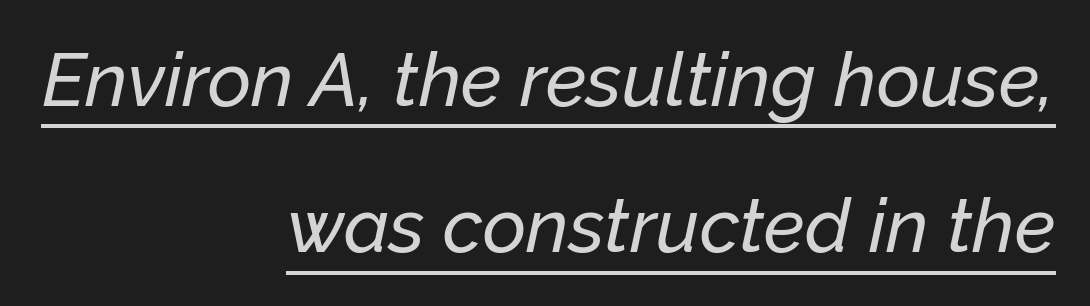
Honestly, the rows look like they've been pulled way apart. Between one letter and the next there's only the usual sliver of space. If you drew a ruler down the right edge, every line would touch it. A typesetter would call this proportional, since set widths differ per character.
